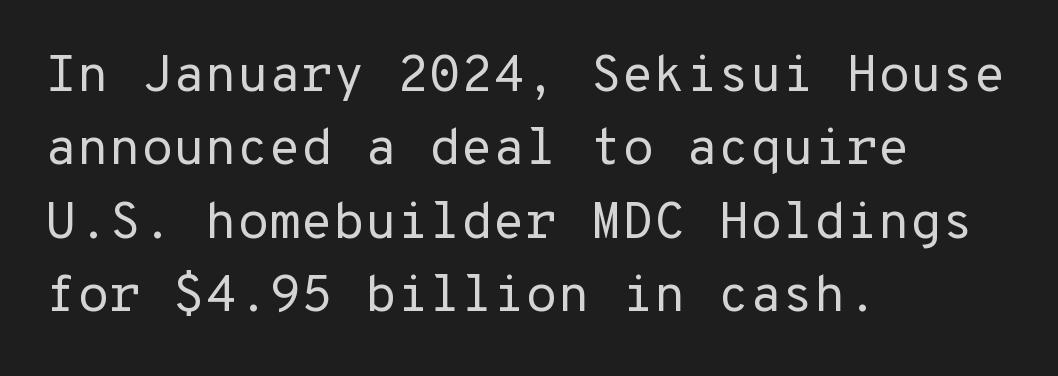
This is not heavy type; no bold has been used. Unlike italic type, these characters show no tilt at all. The passage shown is not underscored anywhere. The glyphs in this specimen are sans serif.
